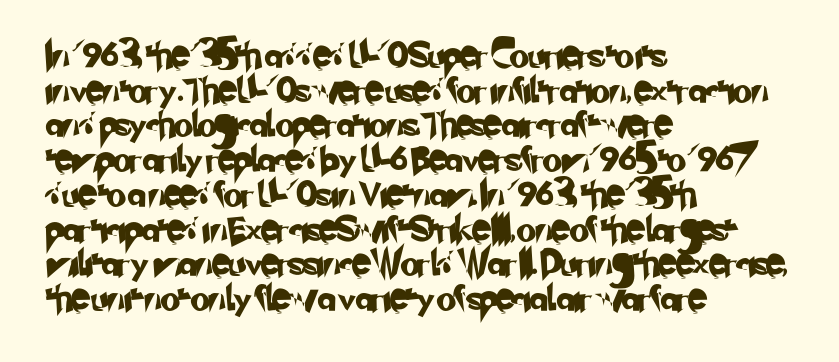
{"underline": "no", "align": "left", "line_spacing": "normal", "line_spacing_ratio": 1.39, "letter_spacing": "normal", "letter_spacing_em": 0.0, "glyph_px": 25}
